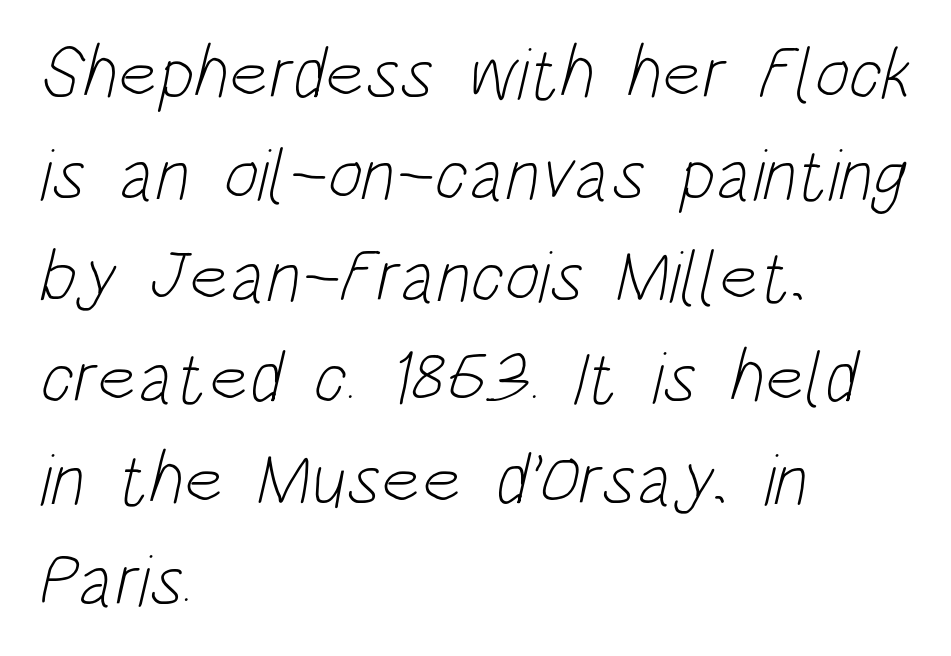
Q: Is the text bold? A: No.
Q: Is the typeface a serif or a sans-serif typeface? A: Sans-serif.
Q: Is the text underlined? A: No.
Q: How is the paragraph aligned? A: Left-aligned.
Q: Is the spacing between letters normal or unusually wide? A: Normal.
Q: Is the spacing between lines tight, normal or loose? A: Normal.
Q: Width (condensed, normal, or wide)? A: Condensed.
Q: Stroke contrast? A: Low.
Q: x-height? A: Large.
Q: Monospaced? A: No.
